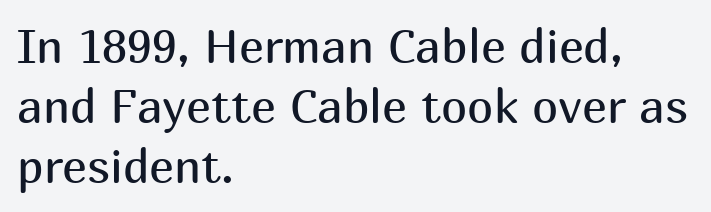
Q: Is the text bold? A: No.
Q: Is the text italic (slanted)? A: No, it is upright.
Q: Is the typeface a serif or a sans-serif typeface? A: Sans-serif.
Q: Is the text underlined? A: No.
Q: How is the paragraph aligned? A: Left-aligned.
Q: Is the spacing between letters normal or unusually wide? A: Normal.
Q: Is the spacing between lines tight, normal or loose? A: Normal.
Q: Width (condensed, normal, or wide)? A: Normal.
Q: Stroke contrast? A: Medium.
Q: x-height? A: Medium.
Q: Monospaced? A: No.
